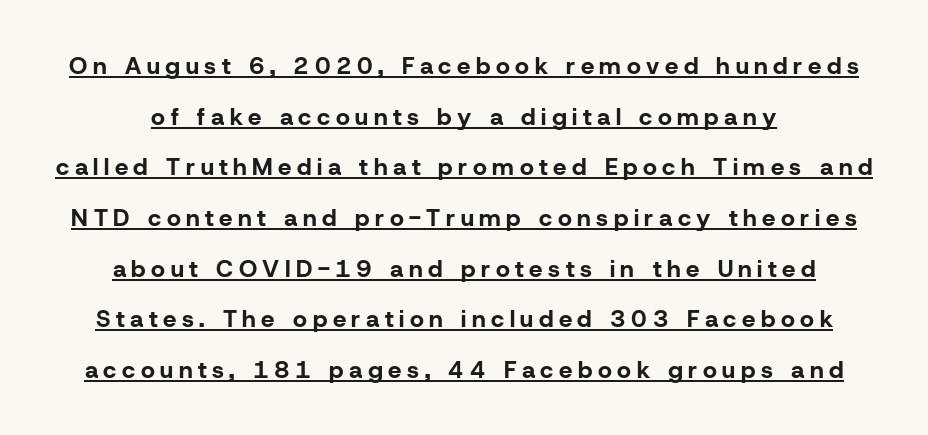
If you drew a line through each stem, it would be perfectly vertical. Heavy-handed strokes throughout: this text is bold. The face used here is rendered with a markedly widened letterfit. Decoration check: the copy is underlined. Centered paragraph, ragged on both sides. These lines stand farther apart than default settings would place them.
